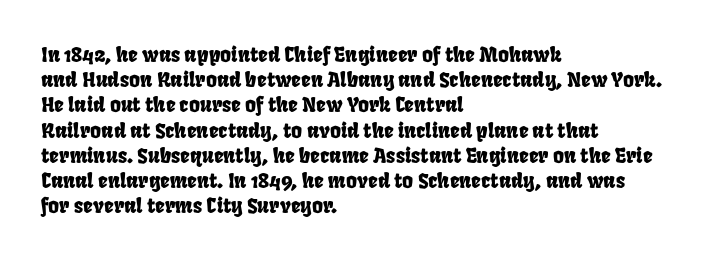
{"underline": "no", "align": "left", "line_spacing_ratio": 1.2, "letter_spacing": "normal", "letter_spacing_em": 0.0, "glyph_px": 21}
